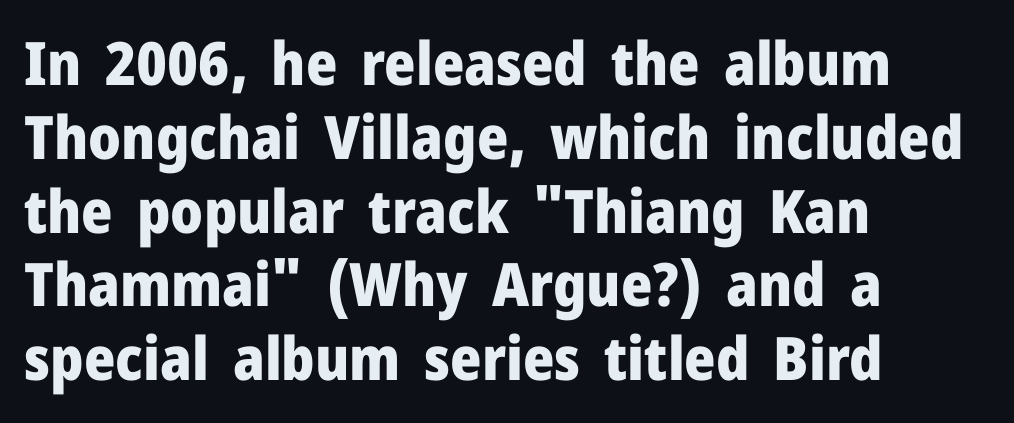
The glyphs in this specimen are sans serif. Summary of weight: heavy, a full bold. These lines are rendered in a variable-pitch font. Descender tails drop into unmarked territory.
